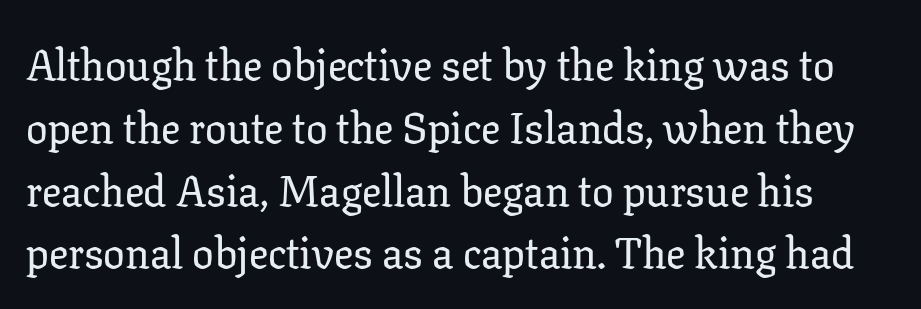
{"serif": "yes", "italic": "no", "width": "normal", "stroke_contrast": "low", "x_height": "medium", "monospaced": "no", "underline": "no", "line_spacing": "normal", "line_spacing_ratio": 1.46, "letter_spacing": "normal", "letter_spacing_em": 0.0, "glyph_px": 43}
